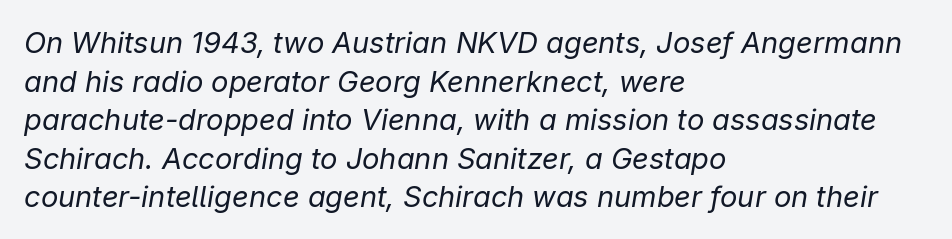
The image shows 29 px regular-weight type, italic (leaning right); set left-aligned, normal line spacing (1.33x), normal letter spacing, not underlined; low stroke contrast and a medium x-height.
